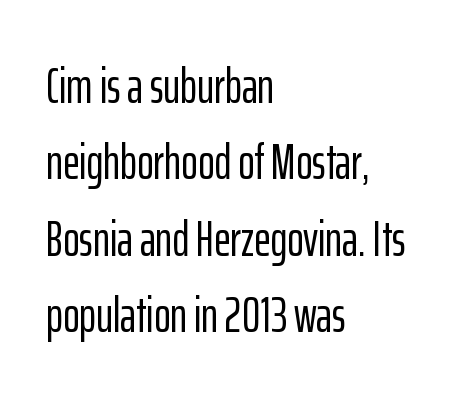
The face used here is a sans, in the tradition of grotesques and geometrics. The typography opts for an upright posture over an oblique one. The rendering uses natural spacing where letterforms have individual widths. What stands out about the letter spacing? Nothing — it is the standard amount.
